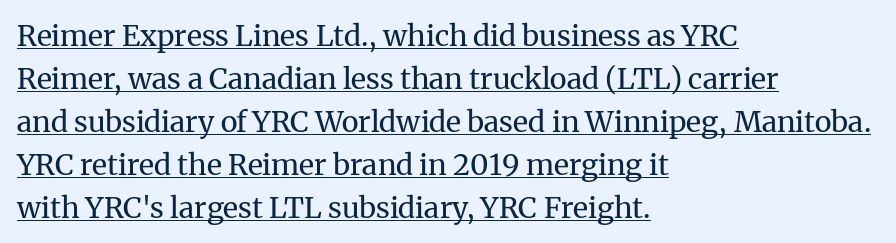
{"serif": "yes", "italic": "no", "bold": "no", "weight": "regular", "width": "normal", "stroke_contrast": "medium", "x_height": "medium", "monospaced": "no", "underline": "yes", "align": "left", "line_spacing": "normal", "line_spacing_ratio": 1.48, "letter_spacing": "normal", "letter_spacing_em": 0.0, "glyph_px": 29}
